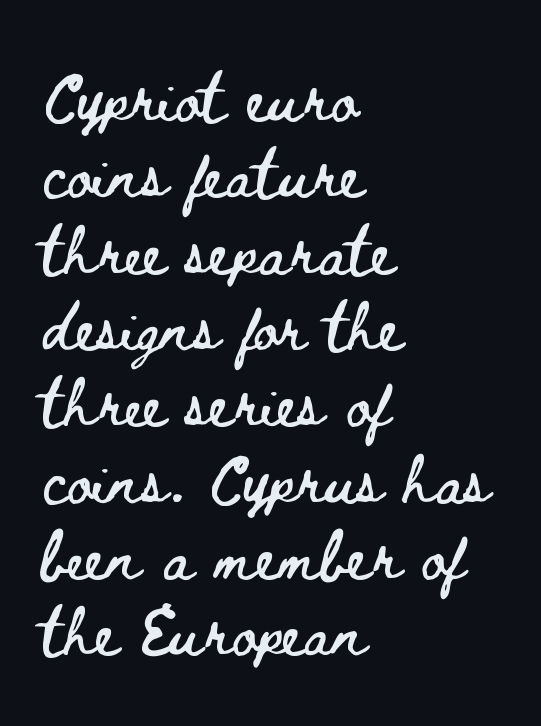
{"width": "wide", "stroke_contrast": "low", "x_height": "small", "monospaced": "no", "underline": "no", "align": "left", "line_spacing": "normal", "line_spacing_ratio": 1.59, "letter_spacing": "normal", "letter_spacing_em": 0.0, "glyph_px": 48}
